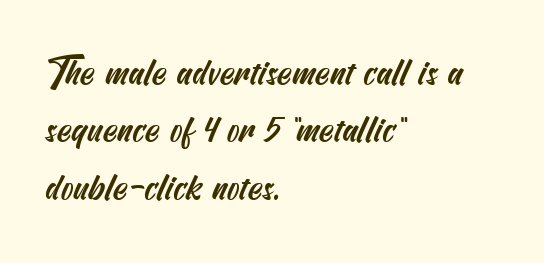
The image shows 37 px condensed sans-serif type; set left-aligned, normal line spacing (1.55x), normal letter spacing, not underlined; medium stroke contrast and a small x-height.
